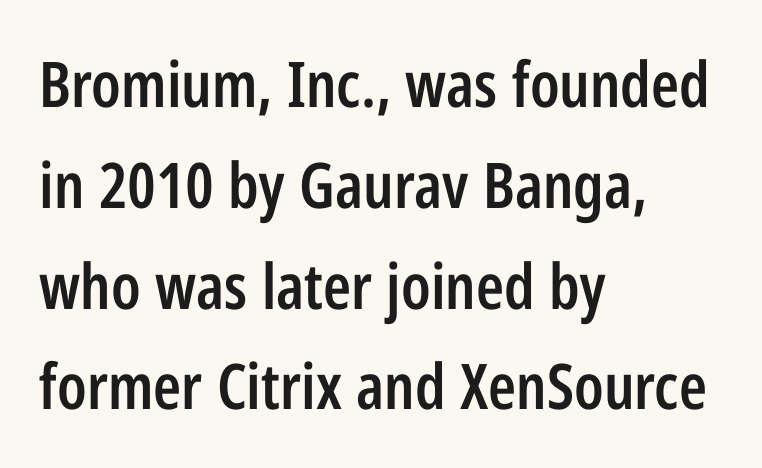
Q: Is the text bold? A: Semi-bold.
Q: Is the text italic (slanted)? A: No, it is upright.
Q: Is the typeface a serif or a sans-serif typeface? A: Sans-serif.
Q: Is the text underlined? A: No.
Q: How is the paragraph aligned? A: Left-aligned.
Q: Is the spacing between letters normal or unusually wide? A: Normal.
Q: Is the spacing between lines tight, normal or loose? A: Normal.
Q: Width (condensed, normal, or wide)? A: Condensed.
Q: Stroke contrast? A: Low.
Q: x-height? A: Medium.
Q: Monospaced? A: No.
